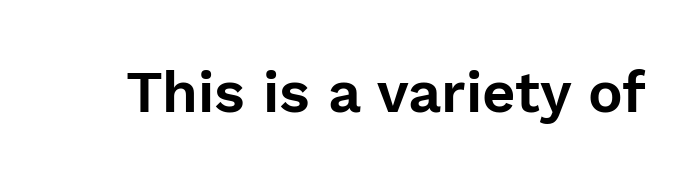
The image shows 58 px sans-serif type, upright; set normal letter spacing, not underlined; low stroke contrast and a medium x-height.
